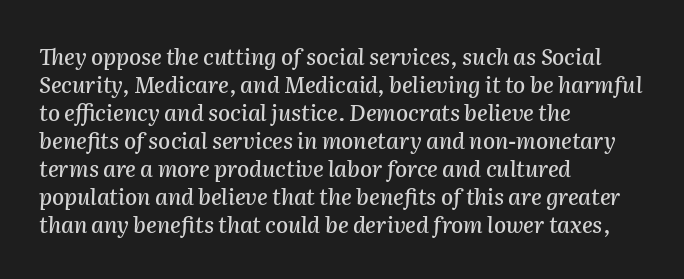
Q: Is the text italic (slanted)? A: Yes, it leans right by about 2 degrees.
Q: Is the text underlined? A: No.
Q: How is the paragraph aligned? A: Left-aligned.
Q: Is the spacing between letters normal or unusually wide? A: Normal.
Q: Is the spacing between lines tight, normal or loose? A: Normal.
